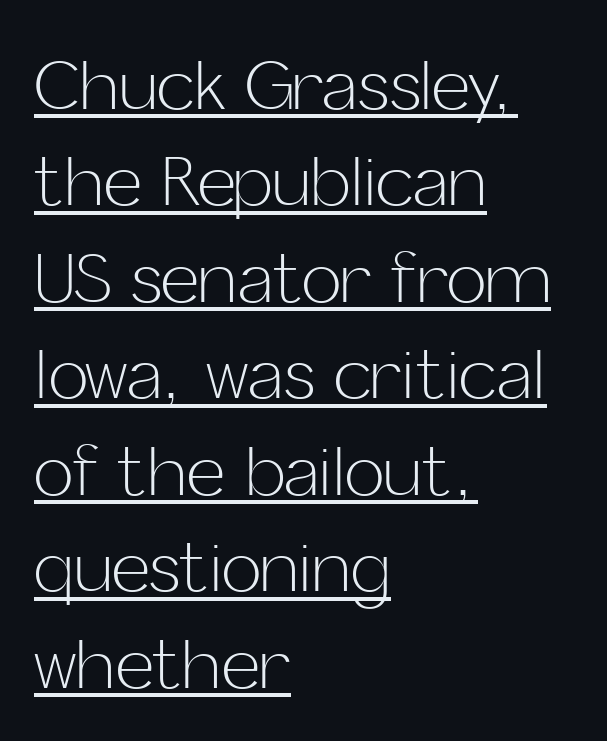
A typesetter would label this face a sans. The letterforms sit at book weight or below. When letters stand straight like this, we call the style roman or upright. Horizontal alignment here is leftward, the default for most running prose.
